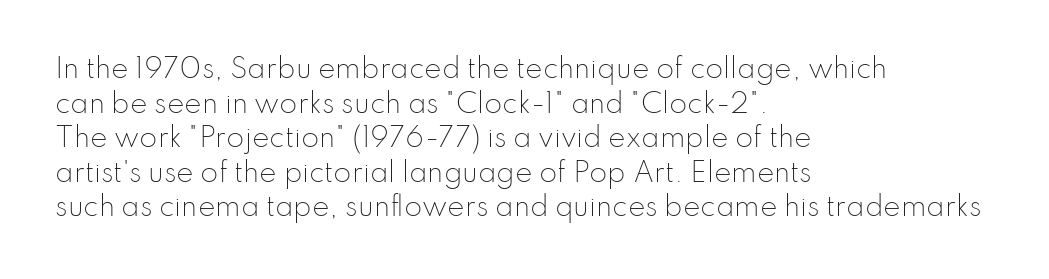
{"italic": "no", "bold": "no", "underline": "no", "align": "left", "line_spacing": "normal", "line_spacing_ratio": 1.33, "letter_spacing": "normal", "letter_spacing_em": 0.0, "glyph_px": 26}
